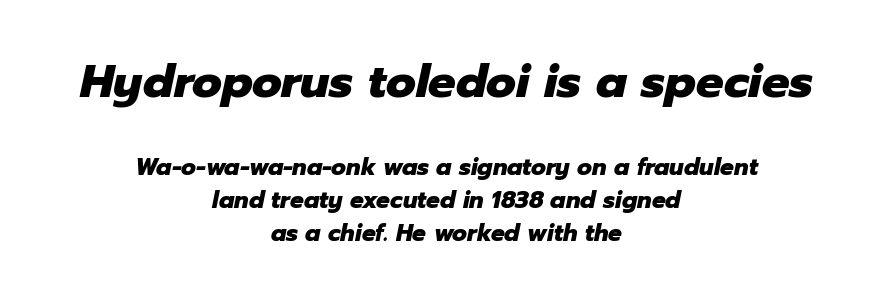
The image shows 46 px heavy type, italic (leaning right); set centered, normal line spacing (1.44x), normal letter spacing, not underlined; the first (top) block is 2.0x larger; low stroke contrast and a medium x-height.
